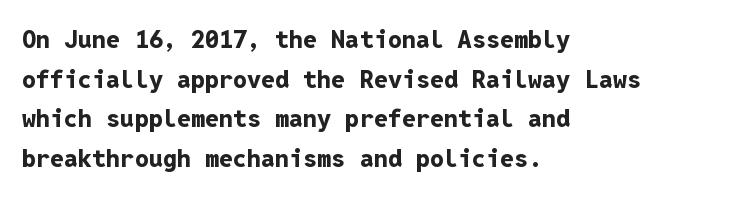
{"italic": "no", "bold": "yes", "underline": "no", "align": "left", "line_spacing": "normal", "line_spacing_ratio": 1.59, "letter_spacing": "normal", "letter_spacing_em": 0.0, "glyph_px": 25}
